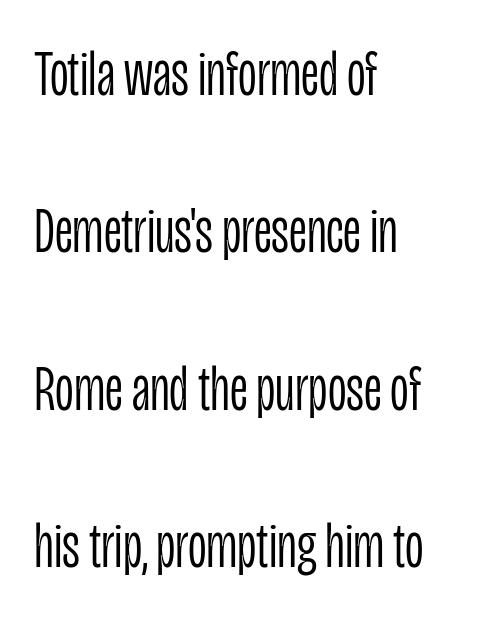
Short note: letters normally spaced. The typeface chosen for these lines omits serifs. How would I describe the line gaps? Wide and relaxed. Horizontally, the lines are justified to the leading edge only.
